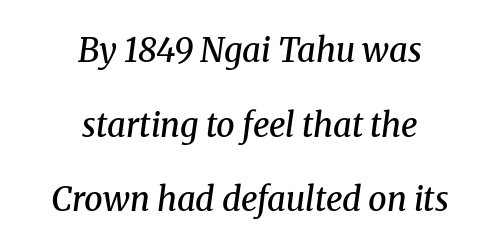
The image shows 33 px semibold serif type, italic (leaning right); set centered, loose line spacing (2.26x), normal letter spacing, not underlined; medium stroke contrast and a medium x-height.
